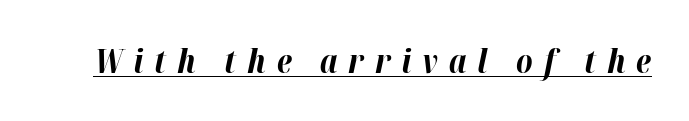
Q: Is the text bold? A: Yes.
Q: Is the text italic (slanted)? A: Yes, it leans right by about 12 degrees.
Q: Is the text underlined? A: Yes.
Q: Is the spacing between letters normal or unusually wide? A: Unusually wide.
Q: Width (condensed, normal, or wide)? A: Normal.
Q: Stroke contrast? A: High.
Q: x-height? A: Medium.
Q: Monospaced? A: No.
